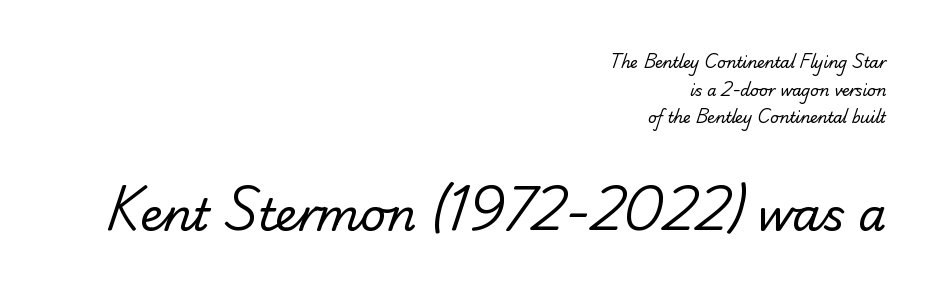
Q: Is the text bold? A: No.
Q: Is the typeface a serif or a sans-serif typeface? A: Sans-serif.
Q: Is the text underlined? A: No.
Q: How is the paragraph aligned? A: Right-aligned.
Q: Is the spacing between letters normal or unusually wide? A: Normal.
Q: Which block of text is set in a larger size, the first (top) or the second (bottom)? A: The second (bottom) one.
Q: Width (condensed, normal, or wide)? A: Normal.
Q: Stroke contrast? A: Low.
Q: x-height? A: Small.
Q: Monospaced? A: No.
